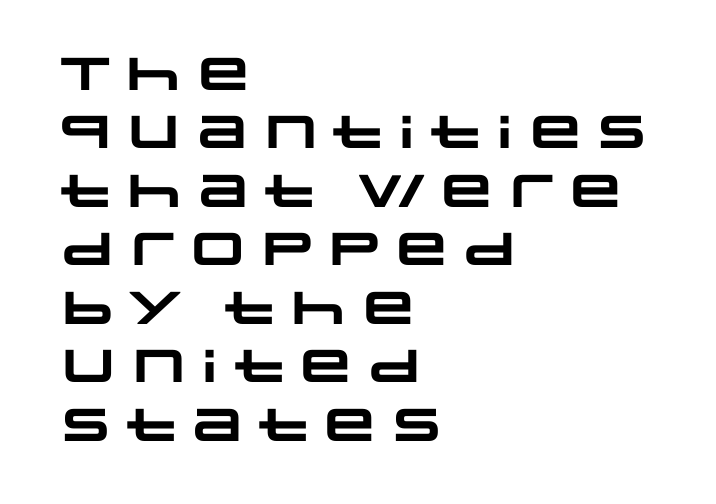
Rule under the text: the space is simply empty. Spacing verdict: proportional, widths tailored to each character. The face used here has the dense, thick strokes of a bold. Notice how descenders clear the ascenders below comfortably — that's standard leading. Serif or sans? Sans — the stroke terminals are bare.
